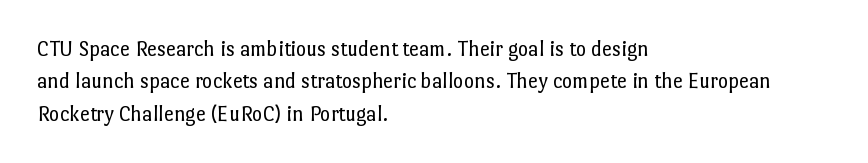
The image shows 22 px text type, upright; set left-aligned, normal line spacing (1.47x), normal letter spacing, not underlined.
